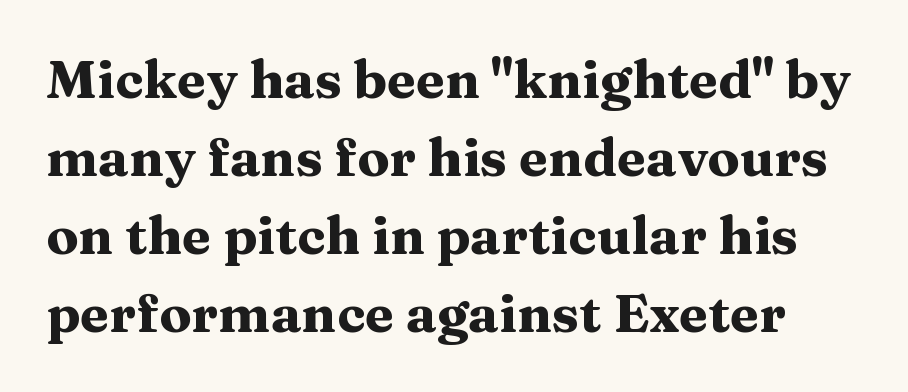
Decoration check: the copy has no underline. Words appear dense and cohesive because spacing is normal. Whoever set this chose a conventional vertical rhythm. Old-style or modern, the face here clearly has serifs. Character widths vary here, with narrow letters taking less room than wide ones.
